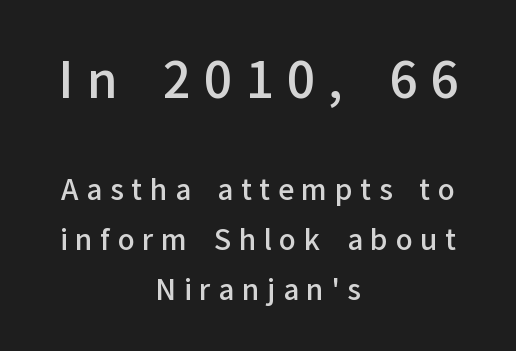
{"serif": "no", "italic": "no", "bold": "semi", "weight": "semibold", "width": "normal", "stroke_contrast": "low", "x_height": "medium", "monospaced": "no", "underline": "no", "align": "center", "line_spacing_ratio": 1.78, "letter_spacing": "wide", "letter_spacing_em": 0.27, "larger_block": "first", "size_ratio": 1.75, "glyph_px": 49}
